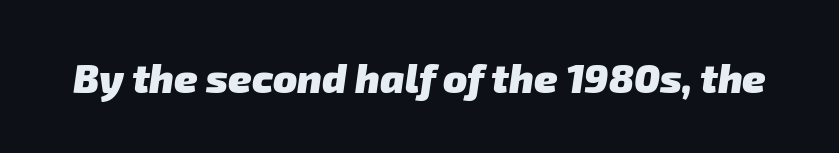
{"serif": "no", "bold": "yes", "weight": "heavy", "width": "normal", "stroke_contrast": "low", "x_height": "medium", "monospaced": "no", "underline": "no", "letter_spacing": "normal", "letter_spacing_em": 0.0, "glyph_px": 40}
